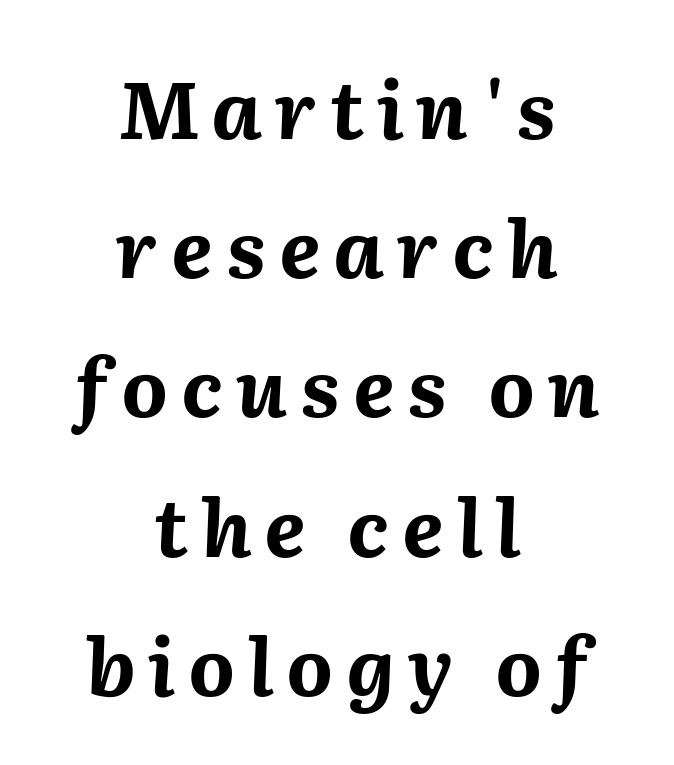
{"italic": "yes", "lean": "right", "slant_degrees": 2, "bold": "yes", "weight": "bold", "width": "normal", "stroke_contrast": "medium", "x_height": "medium", "monospaced": "no", "underline": "no", "align": "center", "line_spacing_ratio": 1.74, "glyph_px": 80}
